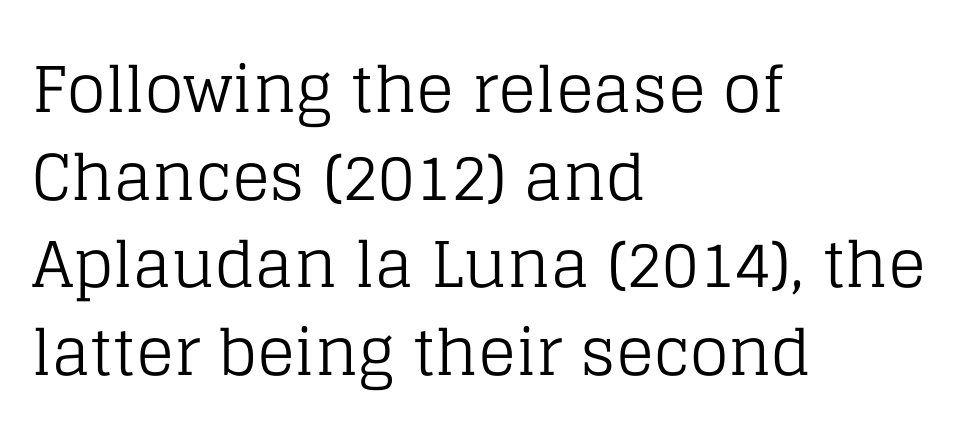
Q: Is the text bold? A: No.
Q: Is the text italic (slanted)? A: No, it is upright.
Q: Is the typeface a serif or a sans-serif typeface? A: Serif.
Q: Is the text underlined? A: No.
Q: How is the paragraph aligned? A: Left-aligned.
Q: Is the spacing between letters normal or unusually wide? A: Normal.
Q: Is the spacing between lines tight, normal or loose? A: Normal.
Q: Width (condensed, normal, or wide)? A: Normal.
Q: Stroke contrast? A: Low.
Q: x-height? A: Large.
Q: Monospaced? A: No.
